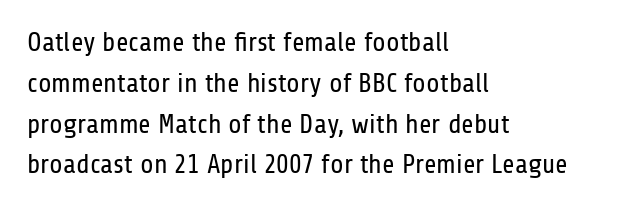
Q: Is the text bold? A: No.
Q: Is the text italic (slanted)? A: No, it is upright.
Q: Is the text underlined? A: No.
Q: How is the paragraph aligned? A: Left-aligned.
Q: Is the spacing between letters normal or unusually wide? A: Normal.
Q: Is the spacing between lines tight, normal or loose? A: Normal.
